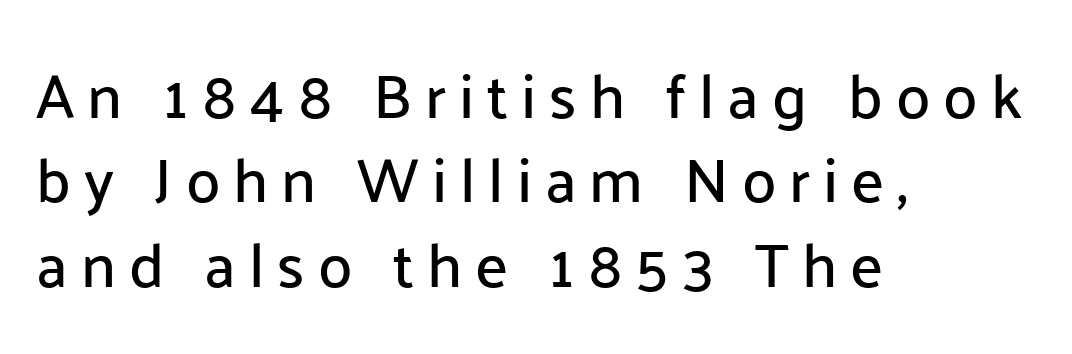
The image shows 62 px sans-serif type, upright; set left-aligned, normal line spacing (1.36x), unusually wide letter spacing (+0.21 em), not underlined; low stroke contrast and a medium x-height.
